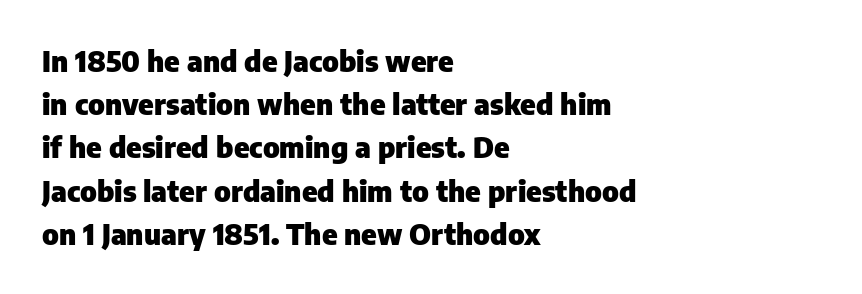
The zone under the glyphs is completely vacant. Ordinary non-slanted type is in use. Looks like regular typesetting: each glyph gets only the width it needs. The letters carry no serifs — their stems end cleanly without finishing strokes. The lines are quadded left.
